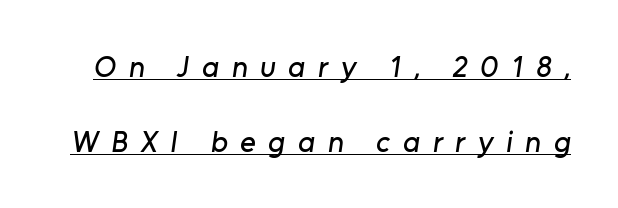
What decoration does the sample have? An underline. Here the designer chose a conventional face with non-uniform glyph widths. A typesetter would call this heavily tracked-out type. Compared with typical paragraphs, the rows here are farther apart.
